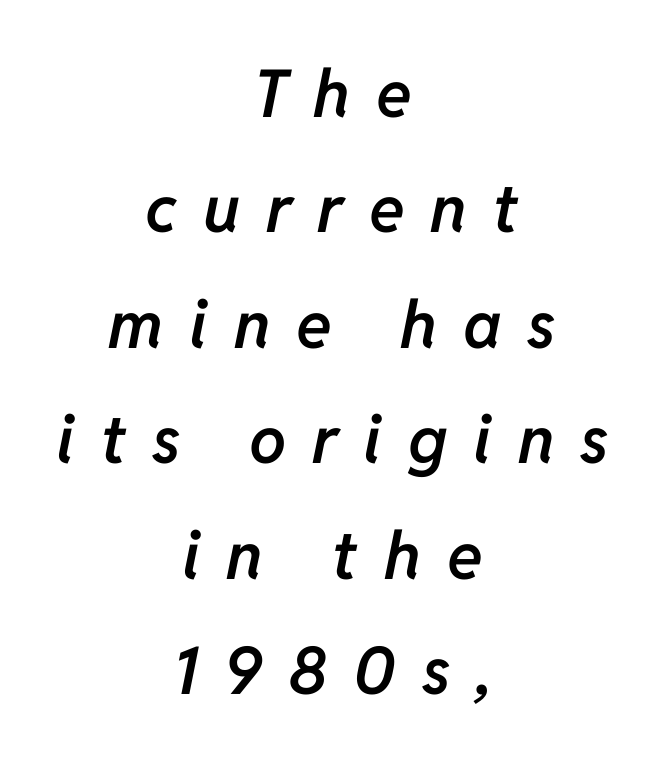
The whole block is typeset with a tilt. Weight: semibold (demi). Is this a fixed-width face? No — the glyphs have proportional, varying widths. This rendering features lettering with no underline. Spacing between characters has been opened up far beyond the box default.
